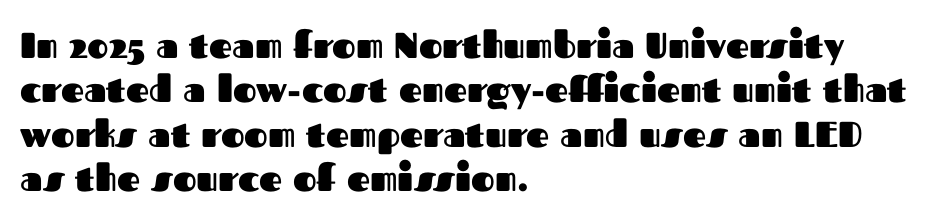
The image shows 36 px heavy sans-serif type, upright; set left-aligned, line spacing 1.23x, normal letter spacing, not underlined; medium stroke contrast and a medium x-height.
